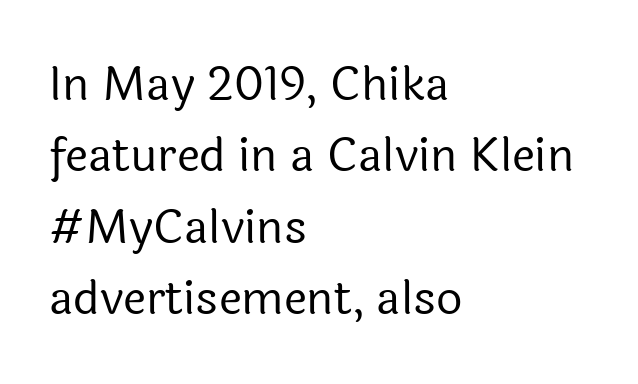
Where is the straight margin? On the left. The rendering keeps characters at their native spacing. The space directly below the letters is spotless. When letters stand straight like this, we call the style roman or upright.
